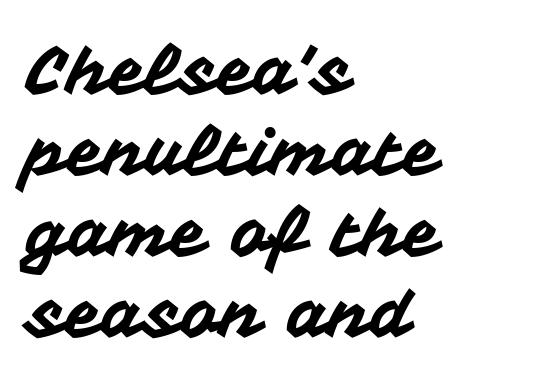
Q: Is the text italic (slanted)? A: Yes.
Q: Is the typeface a serif or a sans-serif typeface? A: Sans-serif.
Q: Is the text underlined? A: No.
Q: How is the paragraph aligned? A: Left-aligned.
Q: Is the spacing between letters normal or unusually wide? A: Normal.
Q: Width (condensed, normal, or wide)? A: Normal.
Q: Stroke contrast? A: Medium.
Q: x-height? A: Medium.
Q: Monospaced? A: No.
